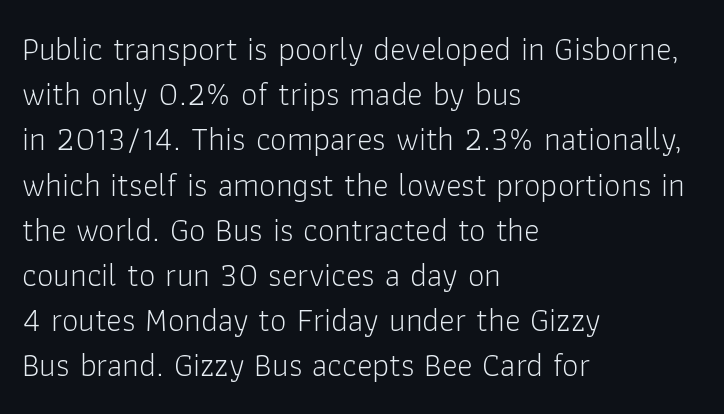
{"serif": "no", "italic": "no", "bold": "no", "weight": "light", "width": "normal", "stroke_contrast": "low", "x_height": "medium", "monospaced": "no", "underline": "no", "align": "left", "line_spacing": "normal", "line_spacing_ratio": 1.37, "letter_spacing": "normal", "letter_spacing_em": 0.0, "glyph_px": 33}
